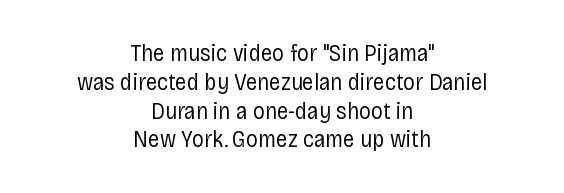
{"italic": "no", "bold": "no", "underline": "no", "align": "center", "line_spacing_ratio": 1.2, "letter_spacing": "normal", "letter_spacing_em": 0.0, "glyph_px": 24}
